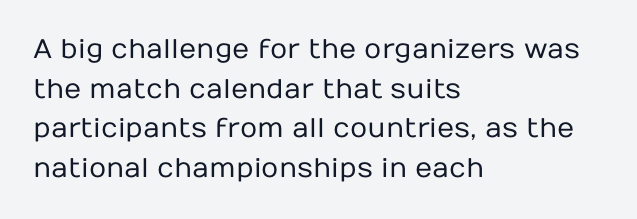
The image shows 27 px text type, upright; set left-aligned, normal line spacing (1.47x), normal letter spacing, not underlined.
